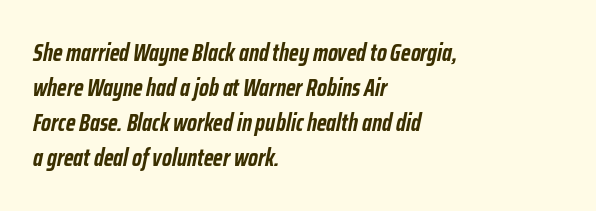
{"italic": "yes", "lean": "right", "slant_degrees": 12, "bold": "yes", "underline": "no", "align": "left", "line_spacing": "normal", "line_spacing_ratio": 1.46, "letter_spacing": "normal", "letter_spacing_em": 0.0, "glyph_px": 24}
